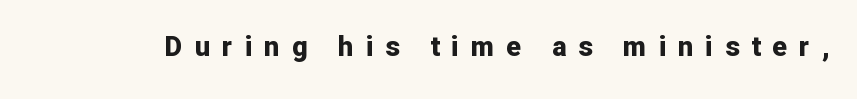
Q: Is the text bold? A: Yes.
Q: Is the text italic (slanted)? A: No, it is upright.
Q: Is the text underlined? A: No.
Q: Is the spacing between letters normal or unusually wide? A: Unusually wide.
